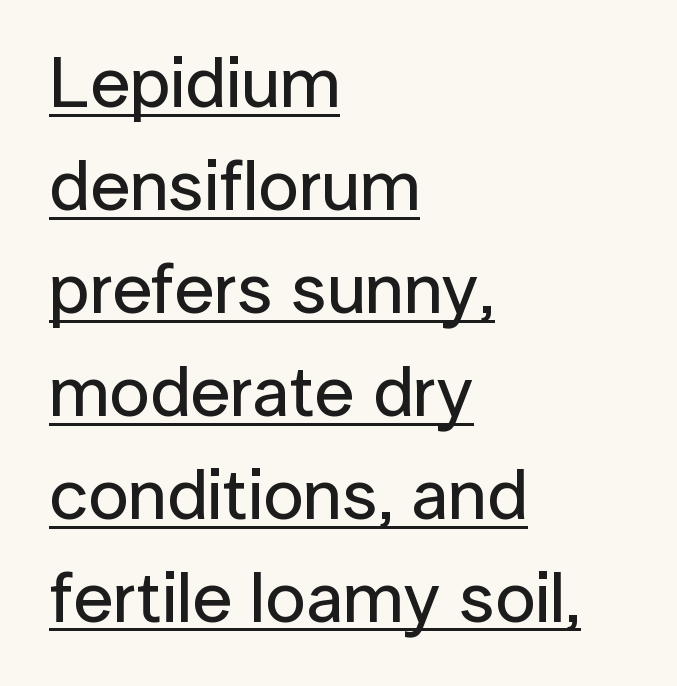
{"serif": "no", "italic": "no", "width": "normal", "stroke_contrast": "low", "x_height": "medium", "monospaced": "no", "underline": "yes", "align": "left", "line_spacing": "normal", "line_spacing_ratio": 1.43, "letter_spacing": "normal", "letter_spacing_em": 0.0, "glyph_px": 72}
